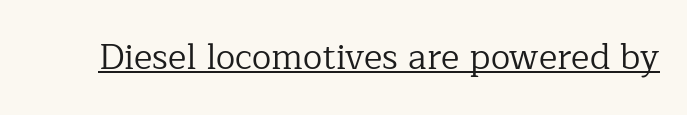
The image shows 35 px regular-weight serif type, upright; set normal letter spacing, underlined; low stroke contrast and a medium x-height.
